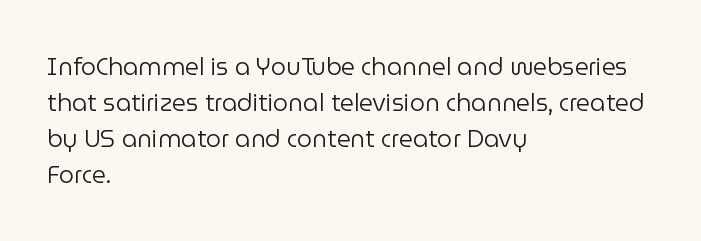
There is no visible air inserted between adjacent glyphs. The rendering anchors every line to the left-hand side. Counters stay open thanks to moderate or lighter strokes. Is there much room between lines? A standard amount, neither cramped nor airy. Type without underlining.
